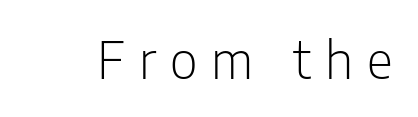
Q: Is the text bold? A: No.
Q: Is the text italic (slanted)? A: No, it is upright.
Q: Is the typeface a serif or a sans-serif typeface? A: Sans-serif.
Q: Is the text underlined? A: No.
Q: Is the spacing between letters normal or unusually wide? A: Unusually wide.
Q: Width (condensed, normal, or wide)? A: Condensed.
Q: Stroke contrast? A: Low.
Q: x-height? A: Medium.
Q: Monospaced? A: No.
